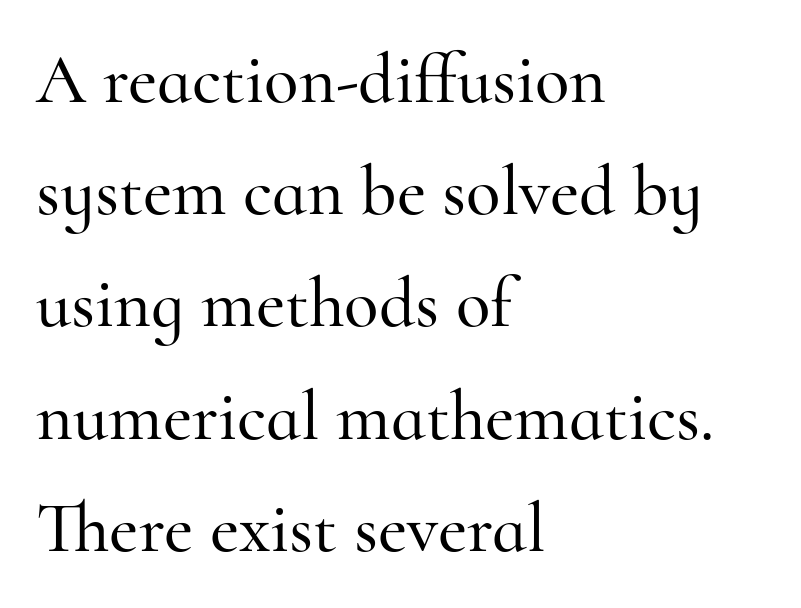
{"serif": "yes", "italic": "no", "width": "normal", "stroke_contrast": "high", "x_height": "small", "monospaced": "no", "underline": "no", "align": "left", "line_spacing": "normal", "line_spacing_ratio": 1.58, "letter_spacing": "normal", "letter_spacing_em": 0.0, "glyph_px": 71}
